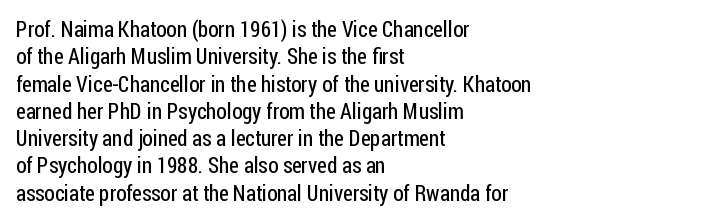
Rendered with straight, roman letterforms. Weight: not bold — regular or lighter. Words appear dense and cohesive because spacing is normal. Horizontal alignment here is leftward, the default for most running prose. A clean baseline with only descenders dipping below it.
